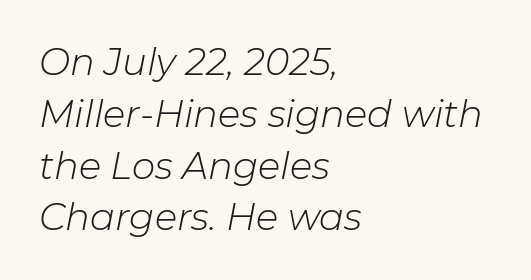
Q: Is the text bold? A: No.
Q: Is the text italic (slanted)? A: Yes, it leans right by about 11 degrees.
Q: Is the text underlined? A: No.
Q: How is the paragraph aligned? A: Left-aligned.
Q: Is the spacing between letters normal or unusually wide? A: Normal.
Q: Is the spacing between lines tight, normal or loose? A: Normal.
Q: Width (condensed, normal, or wide)? A: Normal.
Q: Stroke contrast? A: Low.
Q: x-height? A: Medium.
Q: Monospaced? A: No.
